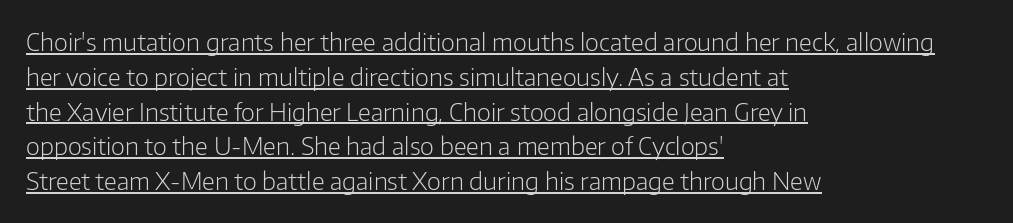
{"italic": "no", "bold": "no", "underline": "yes", "align": "left", "line_spacing": "normal", "line_spacing_ratio": 1.45, "letter_spacing": "normal", "letter_spacing_em": 0.0, "glyph_px": 24}
